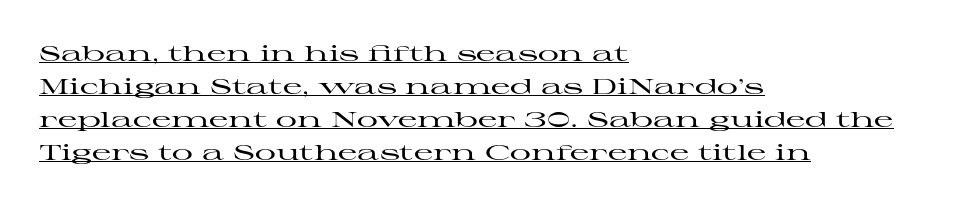
{"italic": "no", "underline": "yes", "align": "left", "line_spacing": "normal", "line_spacing_ratio": 1.57, "letter_spacing": "normal", "letter_spacing_em": 0.0, "glyph_px": 21}
